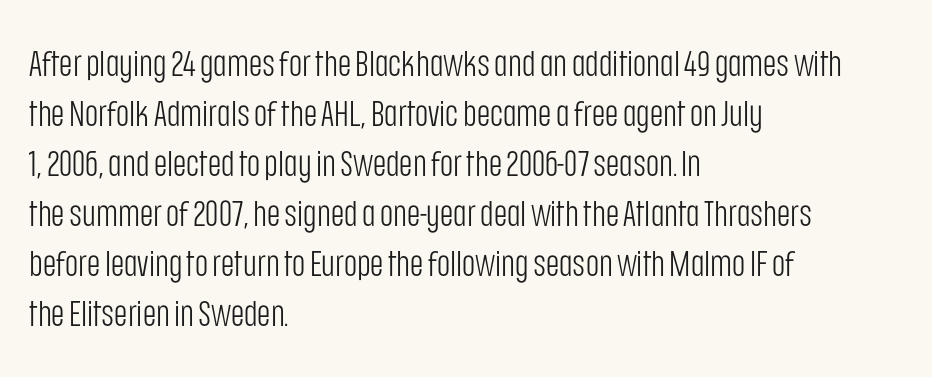
{"serif": "no", "italic": "no", "bold": "no", "weight": "light", "width": "condensed", "stroke_contrast": "low", "x_height": "large", "monospaced": "no", "underline": "no", "align": "left", "line_spacing": "normal", "line_spacing_ratio": 1.39, "letter_spacing": "normal", "letter_spacing_em": 0.0, "glyph_px": 36}
